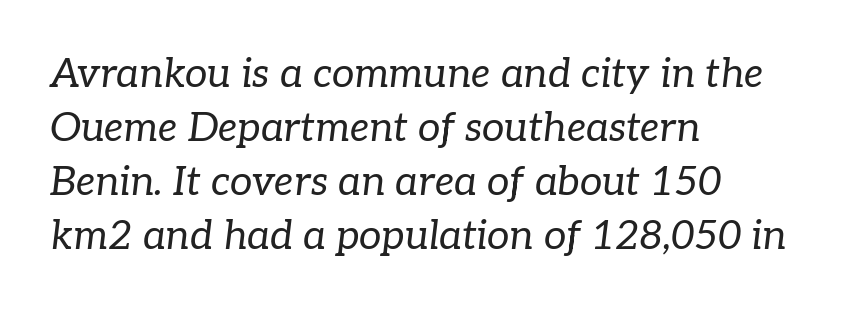
Q: Is the text bold? A: No.
Q: Is the text italic (slanted)? A: Yes, it leans right by about 7 degrees.
Q: Is the typeface a serif or a sans-serif typeface? A: Serif.
Q: Is the text underlined? A: No.
Q: How is the paragraph aligned? A: Left-aligned.
Q: Is the spacing between letters normal or unusually wide? A: Normal.
Q: Is the spacing between lines tight, normal or loose? A: Normal.
Q: Width (condensed, normal, or wide)? A: Normal.
Q: Stroke contrast? A: Low.
Q: x-height? A: Medium.
Q: Monospaced? A: No.
